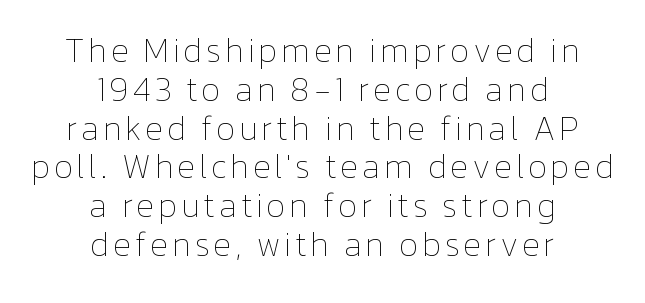
{"italic": "no", "bold": "no", "weight": "thin", "width": "normal", "stroke_contrast": "low", "x_height": "medium", "monospaced": "no", "underline": "no", "align": "center", "line_spacing": "tight", "line_spacing_ratio": 1.14, "glyph_px": 34}
